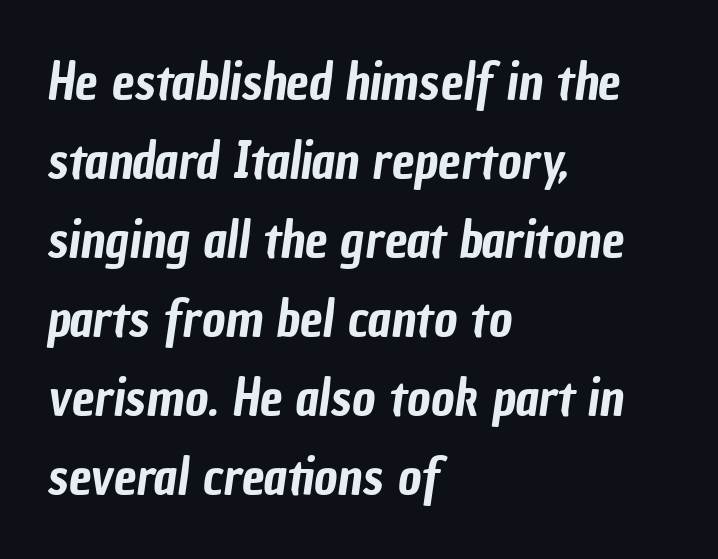
The image shows 51 px condensed sans-serif type; set left-aligned, normal line spacing (1.55x), normal letter spacing, not underlined; low stroke contrast and a medium x-height.
